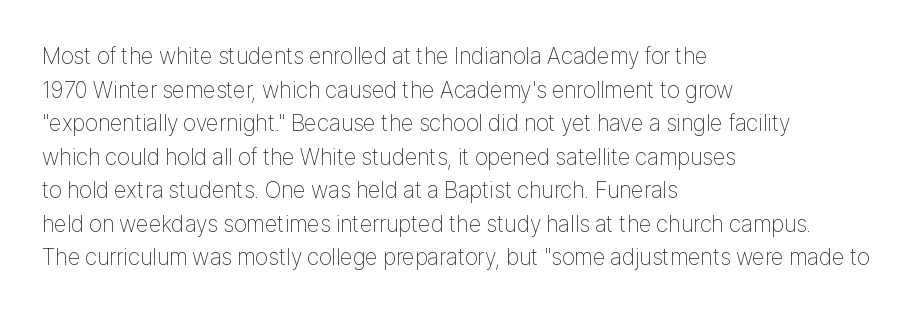
What stands out about the letter spacing? Nothing — it is the standard amount. Type without underlining. You can tell it's not italic because the verticals are truly vertical. Is there much room between lines? A standard amount, neither cramped nor airy.
